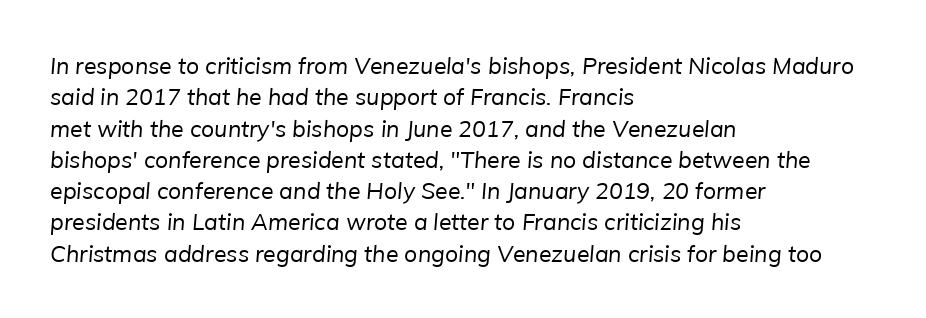
{"bold": "no", "underline": "no", "align": "left", "line_spacing": "normal", "line_spacing_ratio": 1.36, "letter_spacing": "normal", "letter_spacing_em": 0.0, "glyph_px": 23}
